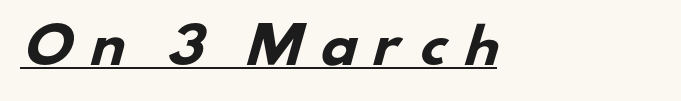
The image shows 48 px heavy, wide sans-serif type; set left-aligned, unusually wide letter spacing (+0.34 em), underlined; low stroke contrast and a small x-height.
